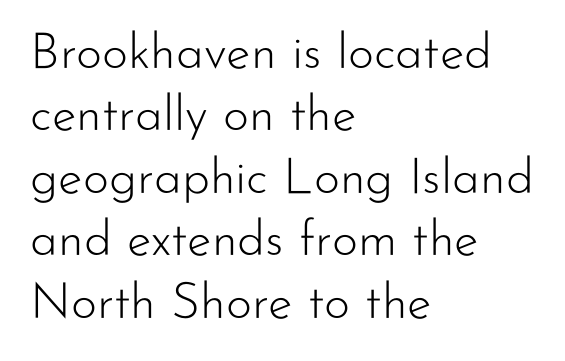
{"serif": "no", "italic": "no", "bold": "no", "weight": "light", "width": "normal", "stroke_contrast": "low", "x_height": "small", "monospaced": "no", "underline": "no", "align": "left", "line_spacing": "normal", "line_spacing_ratio": 1.25, "letter_spacing": "normal", "letter_spacing_em": 0.0, "glyph_px": 50}
